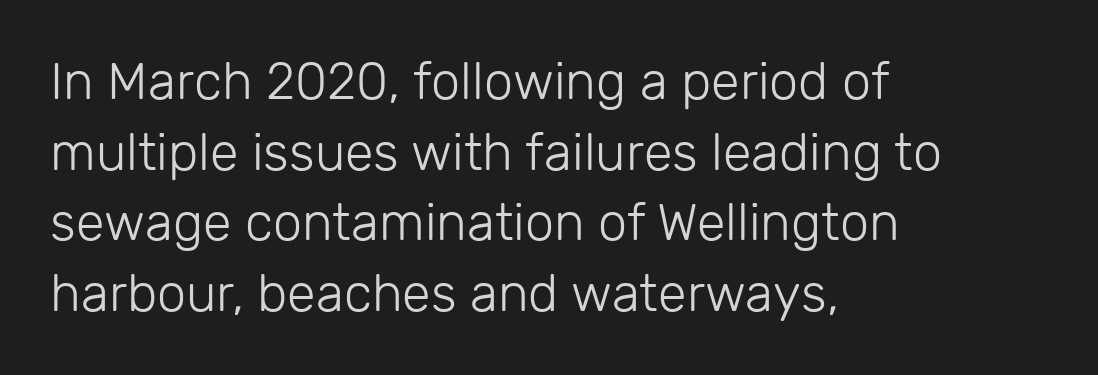
Q: Is the text bold? A: No.
Q: Is the text italic (slanted)? A: No, it is upright.
Q: Is the typeface a serif or a sans-serif typeface? A: Sans-serif.
Q: Is the text underlined? A: No.
Q: How is the paragraph aligned? A: Left-aligned.
Q: Is the spacing between letters normal or unusually wide? A: Normal.
Q: Is the spacing between lines tight, normal or loose? A: Normal.
Q: Width (condensed, normal, or wide)? A: Normal.
Q: Stroke contrast? A: Low.
Q: x-height? A: Medium.
Q: Monospaced? A: No.
